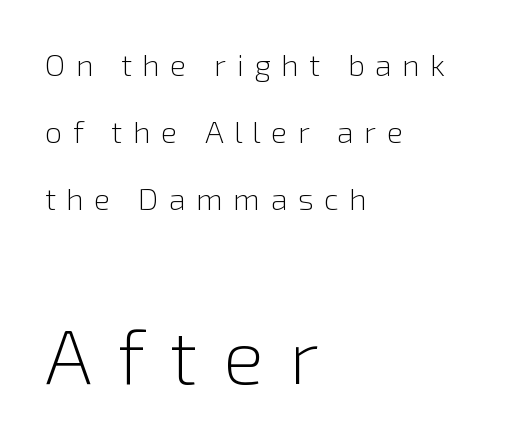
The image shows 77 px light sans-serif type, upright; set left-aligned, loose line spacing (2.16x), unusually wide letter spacing (+0.33 em), not underlined; the second (bottom) block is 2.48x larger; a medium x-height.
